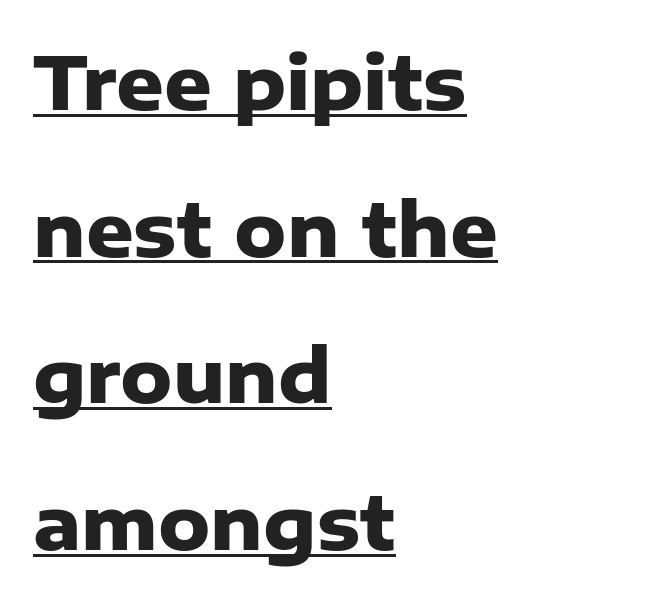
The image shows 74 px heavy sans-serif type, upright; set left-aligned, loose line spacing (1.98x), normal letter spacing, underlined; low stroke contrast and a medium x-height.
